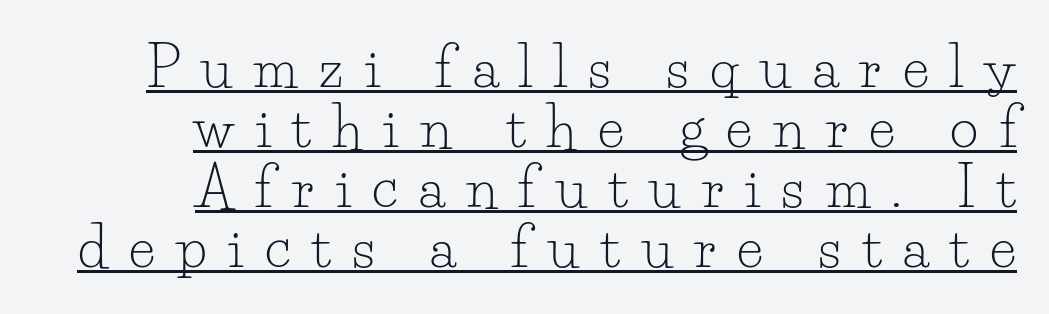
{"serif": "yes", "italic": "no", "bold": "no", "weight": "light", "width": "normal", "stroke_contrast": "low", "x_height": "small", "monospaced": "no", "underline": "yes", "align": "right", "line_spacing": "tight", "line_spacing_ratio": 1.09, "letter_spacing": "wide", "letter_spacing_em": 0.39, "glyph_px": 55}
